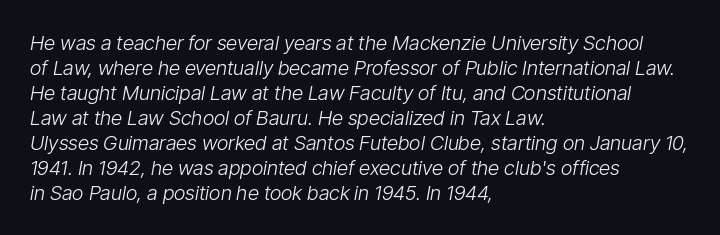
Each stroke keeps to a modest, everyday thickness or less. One glance says typical: line gaps are just what's usual. Tracking value appears to be zero — textbook default spacing. An italicized treatment has been applied to the whole sample. The passage is arranged the way most books set body copy — flush left.
